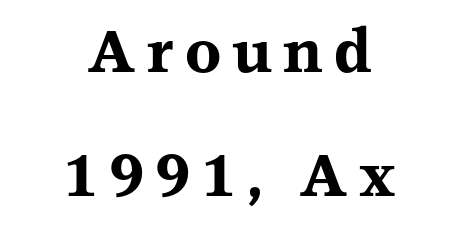
Q: Is the text bold? A: Yes.
Q: Is the text italic (slanted)? A: No, it is upright.
Q: Is the typeface a serif or a sans-serif typeface? A: Serif.
Q: Is the text underlined? A: No.
Q: How is the paragraph aligned? A: Centered.
Q: Is the spacing between lines tight, normal or loose? A: Loose.
Q: Width (condensed, normal, or wide)? A: Wide.
Q: Stroke contrast? A: Medium.
Q: x-height? A: Medium.
Q: Monospaced? A: No.
